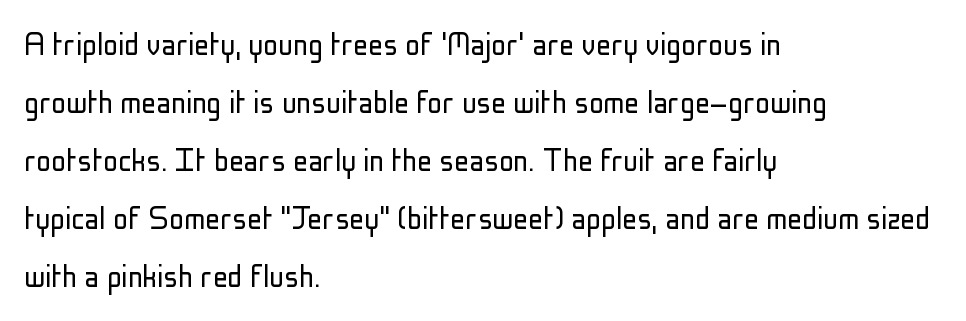
{"serif": "no", "italic": "no", "bold": "no", "weight": "light", "width": "condensed", "stroke_contrast": "low", "x_height": "medium", "monospaced": "no", "underline": "no", "align": "left", "line_spacing": "normal", "line_spacing_ratio": 1.57, "letter_spacing": "normal", "letter_spacing_em": 0.0, "glyph_px": 37}
